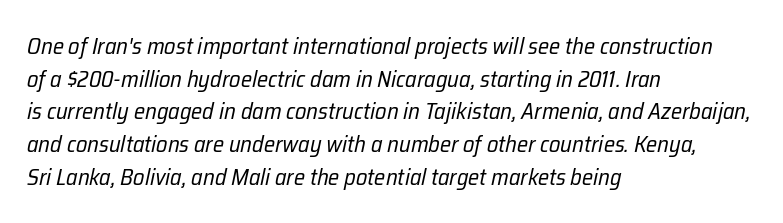
The image shows 23 px text type, italic (leaning right); set left-aligned, normal line spacing (1.42x), normal letter spacing, not underlined.
